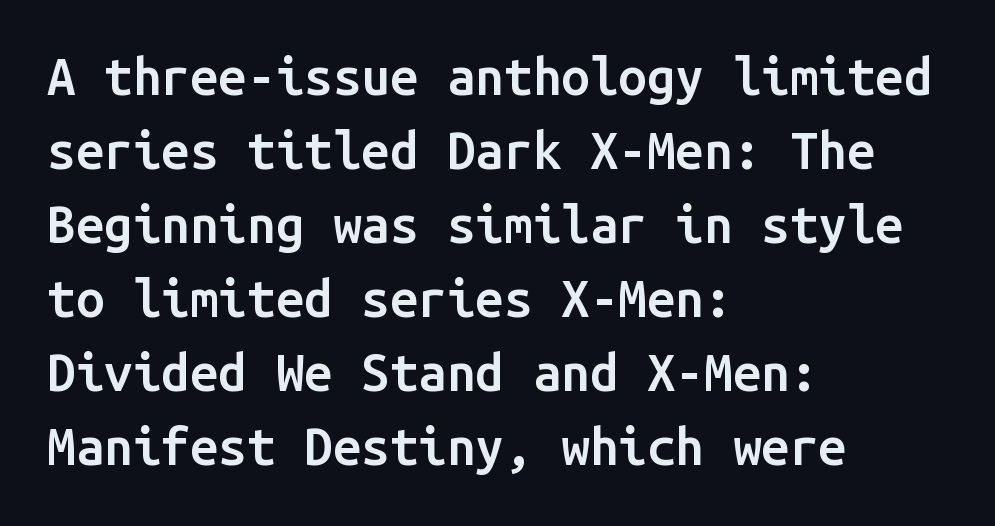
Q: Is the text bold? A: Semi-bold.
Q: Is the text italic (slanted)? A: No, it is upright.
Q: Is the typeface a serif or a sans-serif typeface? A: Sans-serif.
Q: Is the text underlined? A: No.
Q: How is the paragraph aligned? A: Left-aligned.
Q: Is the spacing between letters normal or unusually wide? A: Normal.
Q: Is the spacing between lines tight, normal or loose? A: Normal.
Q: Width (condensed, normal, or wide)? A: Normal.
Q: Stroke contrast? A: Low.
Q: x-height? A: Medium.
Q: Monospaced? A: Yes.
